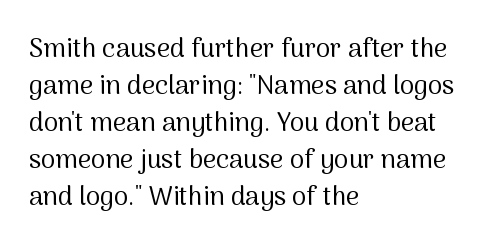
Q: Is the text bold? A: No.
Q: Is the text italic (slanted)? A: No, it is upright.
Q: Is the text underlined? A: No.
Q: How is the paragraph aligned? A: Left-aligned.
Q: Is the spacing between letters normal or unusually wide? A: Normal.
Q: Is the spacing between lines tight, normal or loose? A: Normal.
